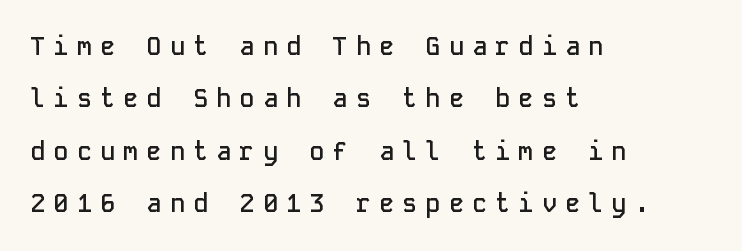
The letters stand upright; this is a roman face. Successive baselines arrive slowly, with a big drop between each. Teacher's note: observe the even left margin — that is flush-left alignment. The line texture is sparse and dotted thanks to wide tracking.
